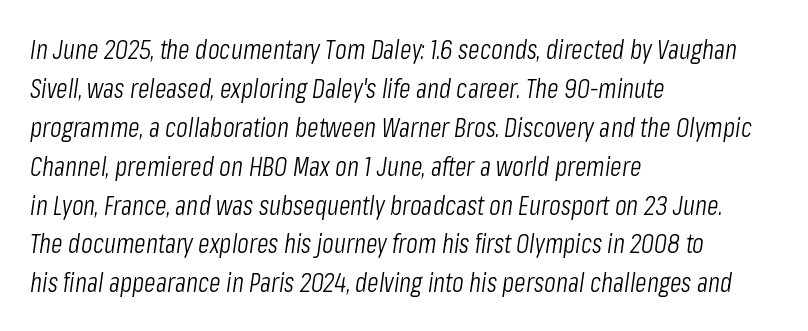
These lines are set flush left with a ragged right edge. Evenly set lines give the paragraph a standard silhouette. Characters are canted at an angle relative to the baseline's perpendicular. The face used here is rendered with its standard letterfit. Glance below the letters and you will spot only blank space.
